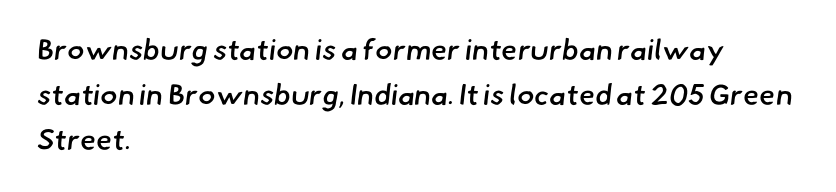
Q: Is the text bold? A: Semi-bold.
Q: Is the typeface a serif or a sans-serif typeface? A: Sans-serif.
Q: Is the text underlined? A: No.
Q: How is the paragraph aligned? A: Left-aligned.
Q: Is the spacing between letters normal or unusually wide? A: Normal.
Q: Is the spacing between lines tight, normal or loose? A: Normal.
Q: Width (condensed, normal, or wide)? A: Normal.
Q: Stroke contrast? A: Low.
Q: x-height? A: Small.
Q: Monospaced? A: No.
